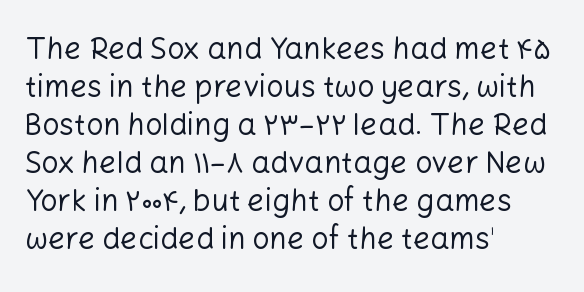
Stems and bowls with no extra thickness — not bold. You could call the tracking neutral — neither tight nor loose. Is this a fixed-width face? No — the glyphs have proportional, varying widths. The font family rendered here belongs to the sans-serif group.
